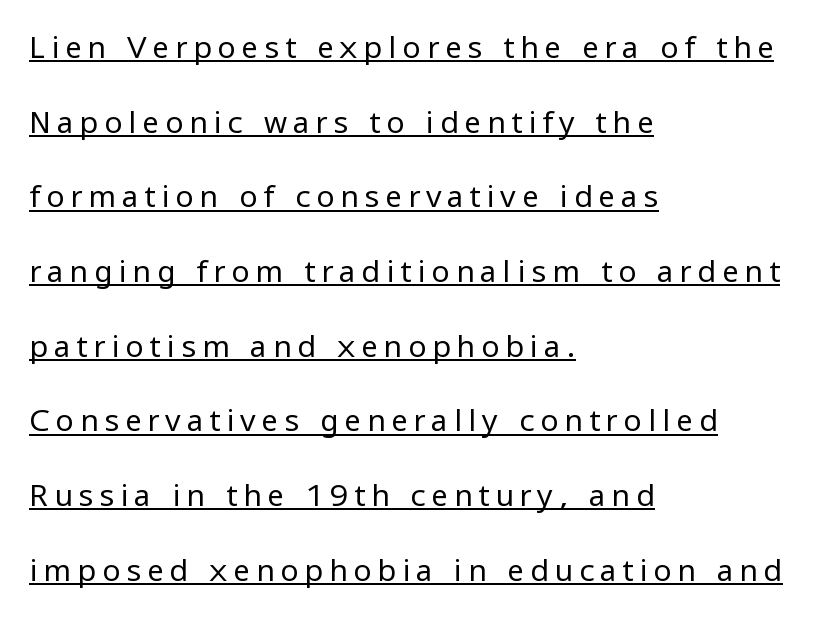
The image shows 30 px regular-weight sans-serif type, upright; set left-aligned, loose line spacing (2.49x), underlined; low stroke contrast and a medium x-height.
